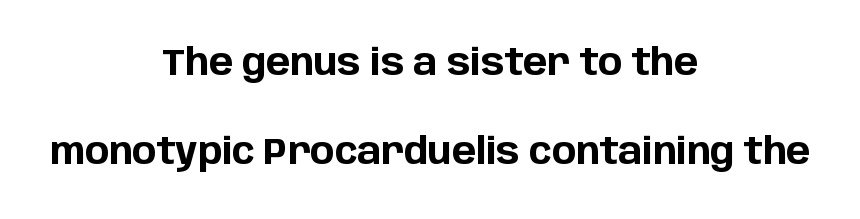
The image shows 36 px bold sans-serif type, upright; set centered, loose line spacing (2.47x), normal letter spacing, not underlined; low stroke contrast and a large x-height.
